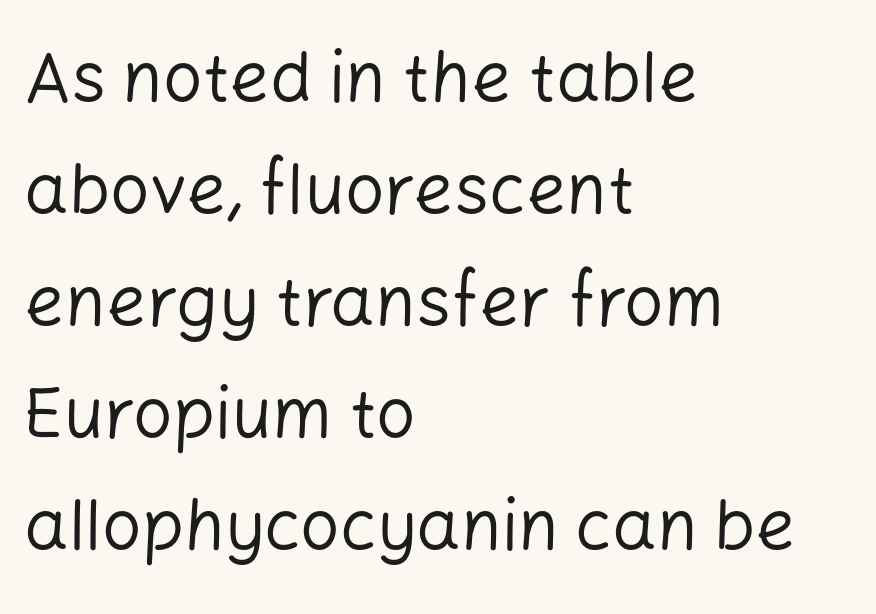
Underline: absent. Spacing verdict: proportional, widths tailored to each character. Tracking value appears to be zero — textbook default spacing. A quiet, ordinary-to-light weight characterises the typeface. Ordinary non-slanted type is in use. How would I describe the line gaps? Plain and ordinary.
